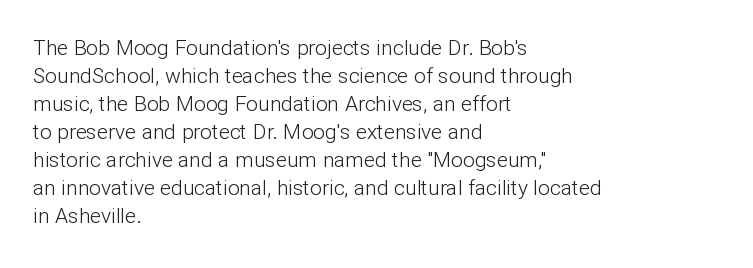
The paragraph has a hard left edge and a soft right edge. Rows of type keep a routine distance in the vertical direction. The letters sit at their default tracking, neither squeezed nor spread. Posture: vertical.
